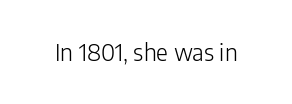
Q: Is the text bold? A: No.
Q: Is the text italic (slanted)? A: No, it is upright.
Q: Is the text underlined? A: No.
Q: Is the spacing between letters normal or unusually wide? A: Normal.
